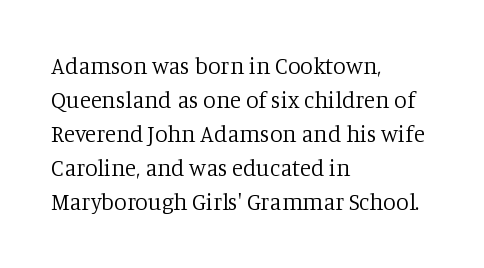
Q: Is the text bold? A: No.
Q: Is the text italic (slanted)? A: No, it is upright.
Q: Is the text underlined? A: No.
Q: How is the paragraph aligned? A: Left-aligned.
Q: Is the spacing between letters normal or unusually wide? A: Normal.
Q: Is the spacing between lines tight, normal or loose? A: Normal.
